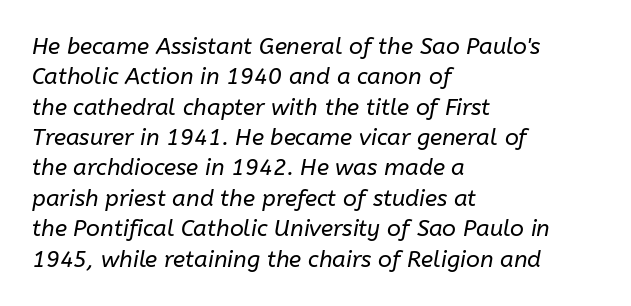
Does the leading feel generous? No, just average. Typeset ragged right — the left edge is the straight one. These lines keep a tight, regular rhythm from letter to letter. Characters are canted at an angle relative to the baseline's perpendicular. Words float on clear page, feet unadorned.
